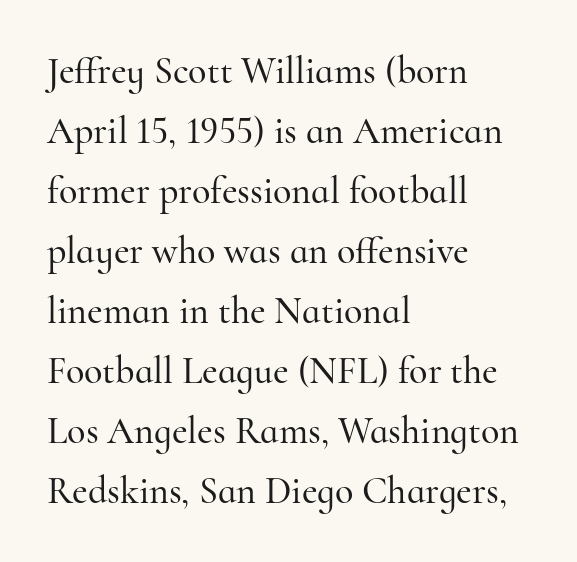
{"serif": "yes", "italic": "no", "width": "normal", "stroke_contrast": "high", "x_height": "small", "monospaced": "no", "underline": "no", "align": "left", "line_spacing": "normal", "line_spacing_ratio": 1.58, "letter_spacing": "normal", "letter_spacing_em": 0.0, "glyph_px": 38}
